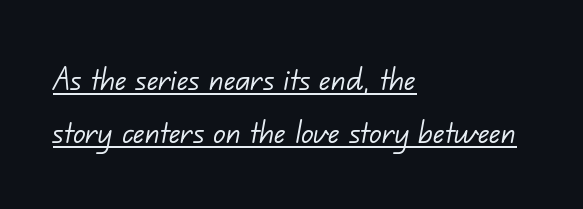
Q: Is the text bold? A: No.
Q: Is the typeface a serif or a sans-serif typeface? A: Sans-serif.
Q: Is the text underlined? A: Yes.
Q: How is the paragraph aligned? A: Left-aligned.
Q: Is the spacing between letters normal or unusually wide? A: Normal.
Q: Is the spacing between lines tight, normal or loose? A: Normal.
Q: Width (condensed, normal, or wide)? A: Normal.
Q: Stroke contrast? A: Low.
Q: x-height? A: Small.
Q: Monospaced? A: No.
